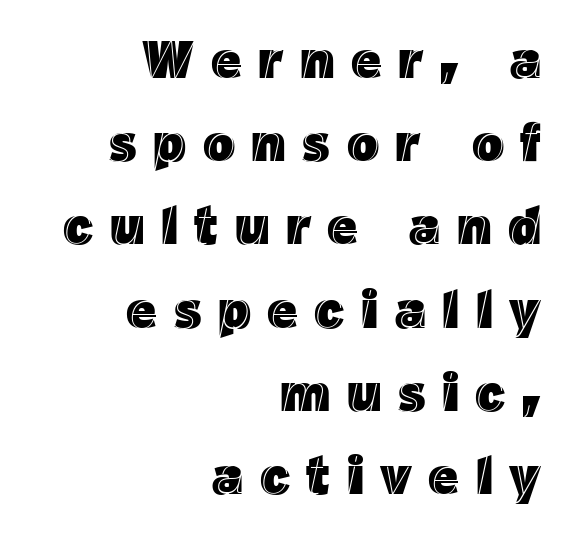
A normal amount of white space separates one row of letters from the next. Do the characters align in a grid? No, the font is proportional. Nobody drew a line under any word here. These lines are set flush right with a ragged left edge. The horizontal fit of the characters is loose and conspicuously gappy. You can tell it's not italic because the verticals are truly vertical.
